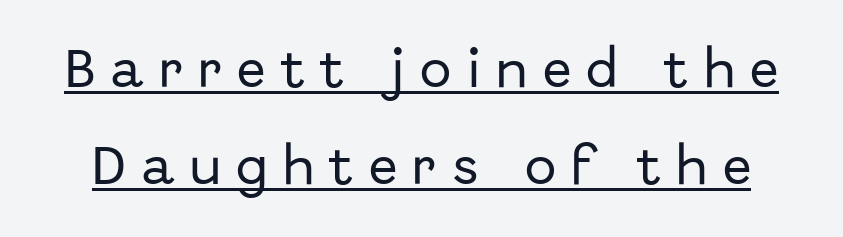
{"serif": "no", "italic": "no", "width": "normal", "stroke_contrast": "low", "x_height": "medium", "monospaced": "no", "underline": "yes", "line_spacing": "loose", "line_spacing_ratio": 2.3, "letter_spacing": "wide", "letter_spacing_em": 0.37, "glyph_px": 42}
